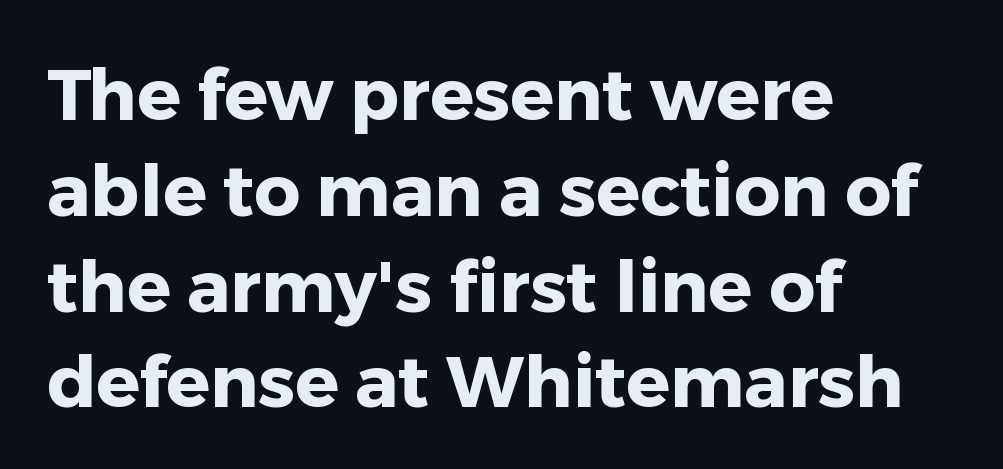
The image shows 72 px heavy sans-serif type, upright; set left-aligned, normal line spacing (1.33x), normal letter spacing, not underlined; low stroke contrast and a medium x-height.
